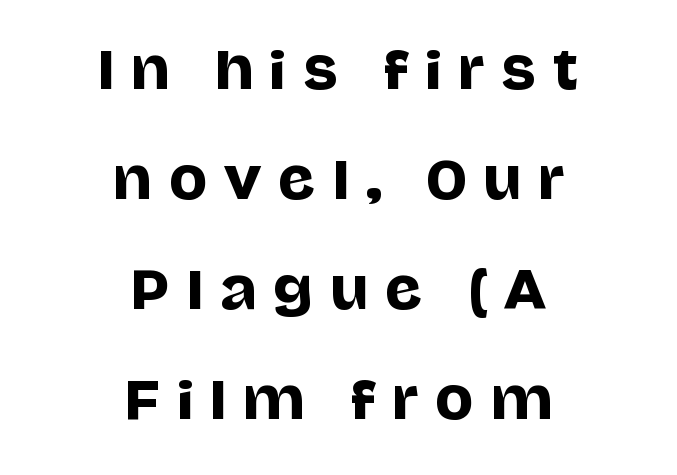
Q: Is the text italic (slanted)? A: No, it is upright.
Q: Is the typeface a serif or a sans-serif typeface? A: Sans-serif.
Q: Is the text underlined? A: No.
Q: How is the paragraph aligned? A: Centered.
Q: Is the spacing between letters normal or unusually wide? A: Unusually wide.
Q: Is the spacing between lines tight, normal or loose? A: Loose.
Q: Width (condensed, normal, or wide)? A: Normal.
Q: Stroke contrast? A: Low.
Q: x-height? A: Large.
Q: Monospaced? A: No.
